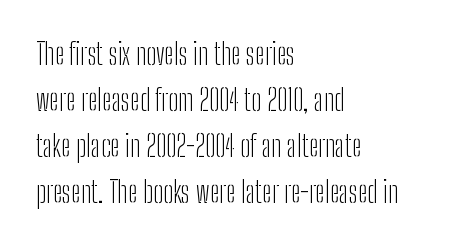
The lettering holds an erect, upright posture throughout. Has an underline been added? It has not. The type family on display is of the sans-serif kind. Caption: multi-line text, flush left, ragged right. Proportional: the letters do not fall into vertical columns.
